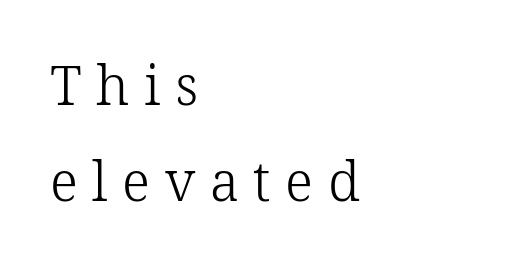
The image shows 54 px light serif type, upright; set left-aligned, line spacing 1.77x, unusually wide letter spacing (+0.27 em), not underlined; low stroke contrast and a medium x-height.
